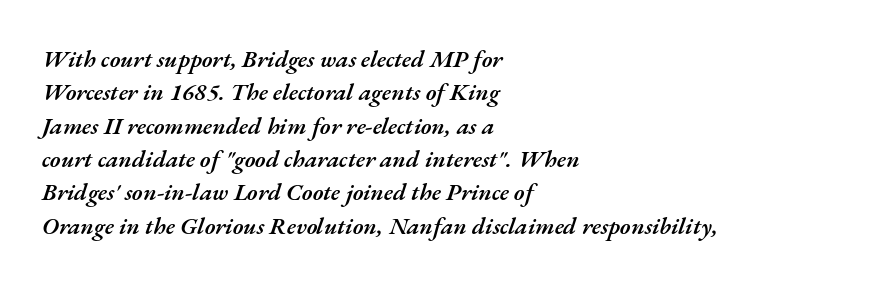
{"italic": "yes", "lean": "right", "slant_degrees": 17, "bold": "semi", "underline": "no", "align": "left", "line_spacing": "normal", "line_spacing_ratio": 1.39, "letter_spacing": "normal", "letter_spacing_em": 0.0, "glyph_px": 24}
